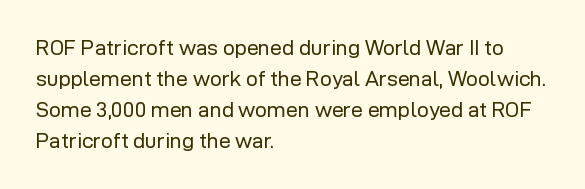
The image shows 21 px text type, upright; set left-aligned, normal line spacing (1.48x), normal letter spacing, not underlined.
